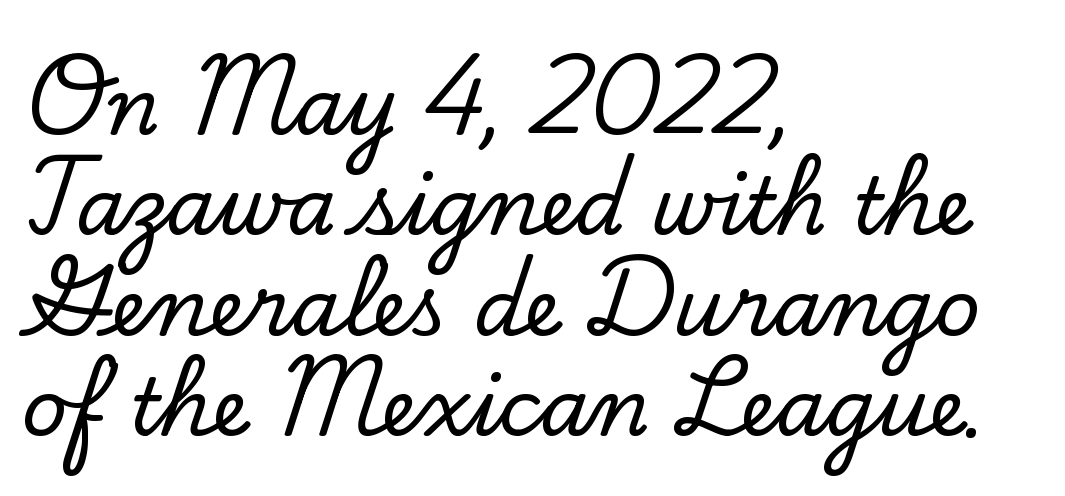
The image shows 79 px serif type; set left-aligned, normal line spacing (1.27x), normal letter spacing, not underlined; low stroke contrast and a small x-height.
